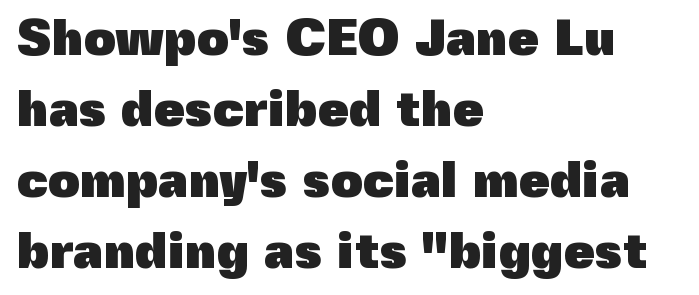
{"serif": "no", "italic": "no", "bold": "yes", "weight": "heavy", "width": "normal", "x_height": "medium", "monospaced": "no", "underline": "no", "align": "left", "line_spacing": "normal", "line_spacing_ratio": 1.42, "letter_spacing": "normal", "letter_spacing_em": 0.0, "glyph_px": 50}
